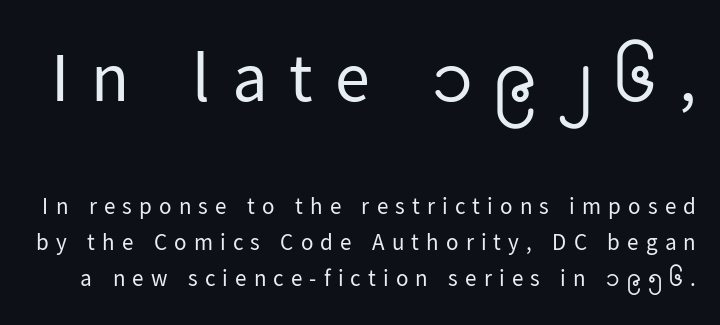
The image shows 70 px regular-weight sans-serif type, upright; set normal line spacing (1.55x), unusually wide letter spacing (+0.31 em), not underlined; the first (top) block is 3.04x larger; low stroke contrast and a medium x-height.
